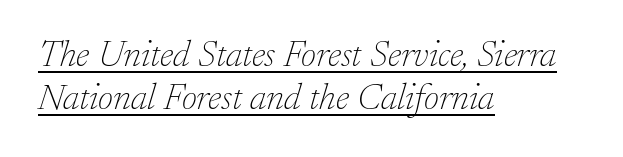
Q: Is the text bold? A: No.
Q: Is the text italic (slanted)? A: Yes, it leans right by about 17 degrees.
Q: Is the typeface a serif or a sans-serif typeface? A: Serif.
Q: Is the text underlined? A: Yes.
Q: How is the paragraph aligned? A: Left-aligned.
Q: Is the spacing between letters normal or unusually wide? A: Normal.
Q: Width (condensed, normal, or wide)? A: Normal.
Q: Stroke contrast? A: Low.
Q: x-height? A: Small.
Q: Monospaced? A: No.
